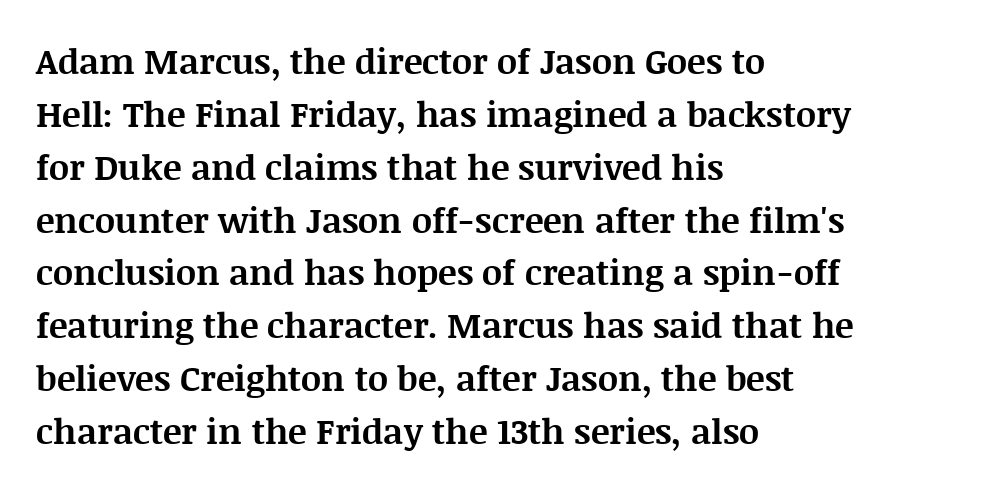
The image shows 35 px bold serif type, upright; set left-aligned, normal line spacing (1.51x), normal letter spacing, not underlined; medium stroke contrast and a large x-height.
